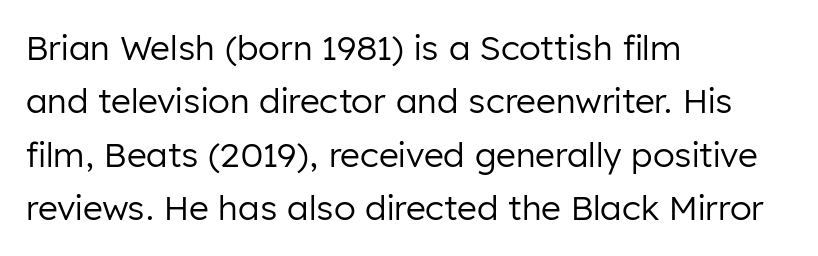
The font's upright variant was chosen for this text. Heft: none added — not bold. The characters display no serif detailing; their extremities are plain. Clear beneath every line of the passage. Here the designer chose a conventional face with non-uniform glyph widths.
